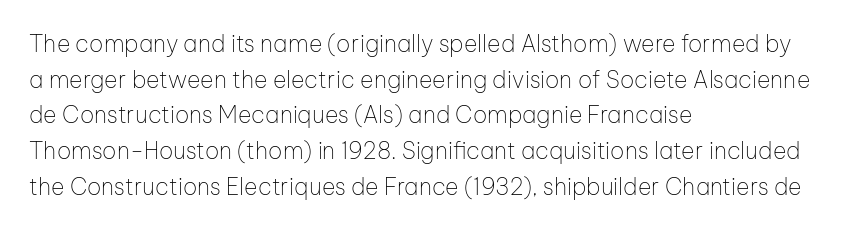
The image shows 23 px text type, upright; set left-aligned, normal line spacing (1.55x), normal letter spacing, not underlined.
